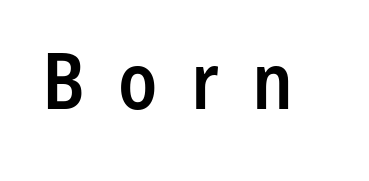
{"serif": "no", "italic": "no", "bold": "semi", "weight": "semibold", "width": "condensed", "stroke_contrast": "low", "x_height": "medium", "monospaced": "no", "underline": "no", "letter_spacing": "wide", "letter_spacing_em": 0.43, "glyph_px": 77}
